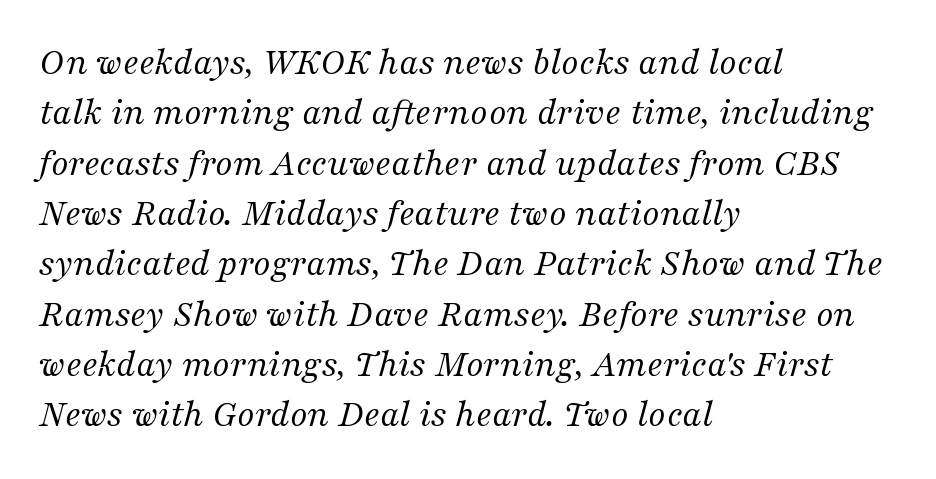
The image shows 39 px regular-weight serif type, italic (leaning right); set left-aligned, normal line spacing (1.29x), normal letter spacing, not underlined; medium stroke contrast and a medium x-height.
